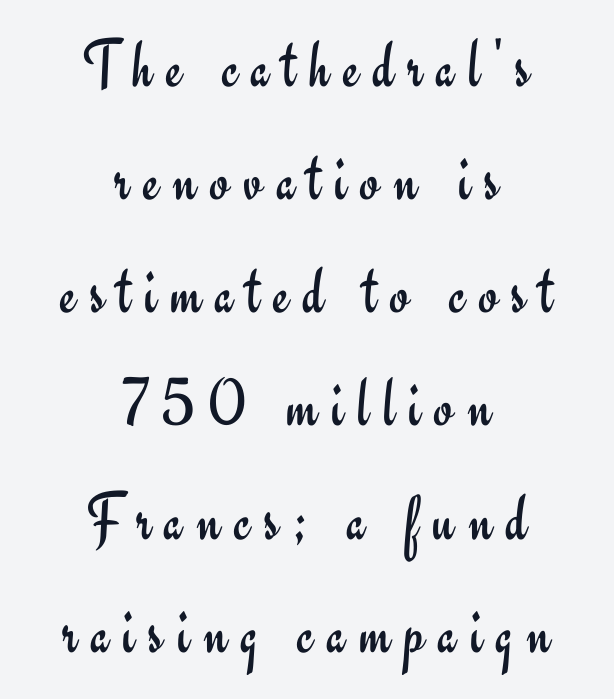
Varying glyph widths throughout — classic text-font behaviour. The passage shown is not underscored anywhere. Caption: expanded tracking, letters set apart.
